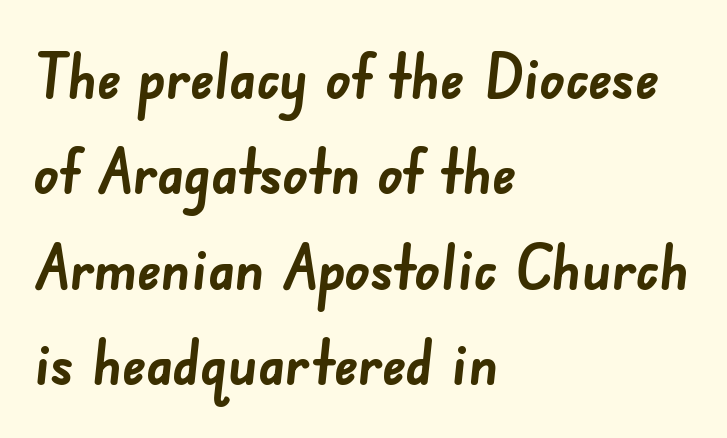
{"serif": "no", "bold": "yes", "weight": "semibold", "width": "normal", "stroke_contrast": "low", "x_height": "small", "monospaced": "no", "underline": "no", "align": "left", "line_spacing": "normal", "line_spacing_ratio": 1.54, "letter_spacing": "normal", "letter_spacing_em": 0.0, "glyph_px": 62}
